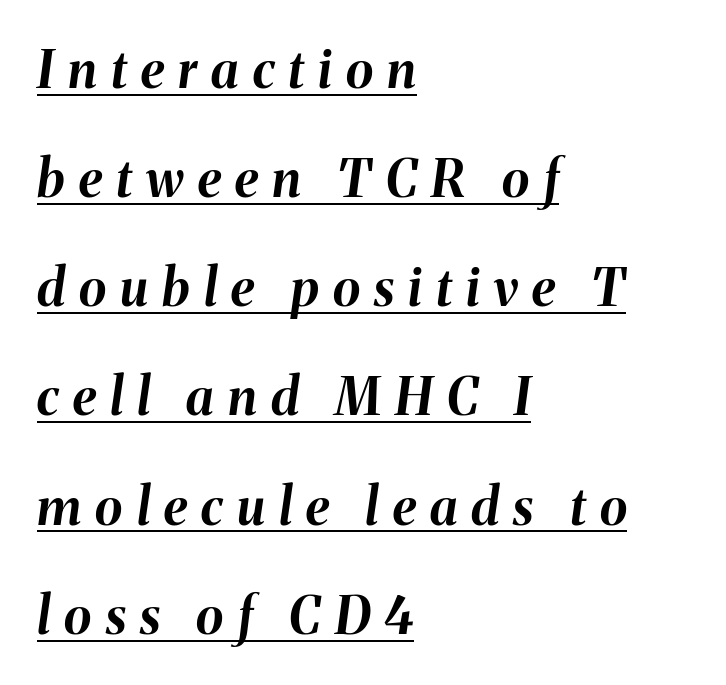
{"italic": "yes", "lean": "right", "slant_degrees": 8, "bold": "yes", "weight": "bold", "width": "normal", "stroke_contrast": "medium", "x_height": "medium", "monospaced": "no", "underline": "yes", "align": "left", "line_spacing": "loose", "line_spacing_ratio": 2.14, "letter_spacing": "wide", "letter_spacing_em": 0.28, "glyph_px": 51}
